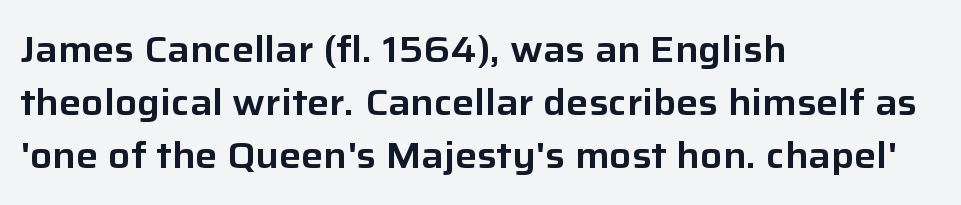
{"serif": "no", "italic": "no", "width": "normal", "stroke_contrast": "low", "x_height": "medium", "monospaced": "no", "underline": "no", "align": "left", "line_spacing": "normal", "line_spacing_ratio": 1.43, "letter_spacing": "normal", "letter_spacing_em": 0.0, "glyph_px": 37}
